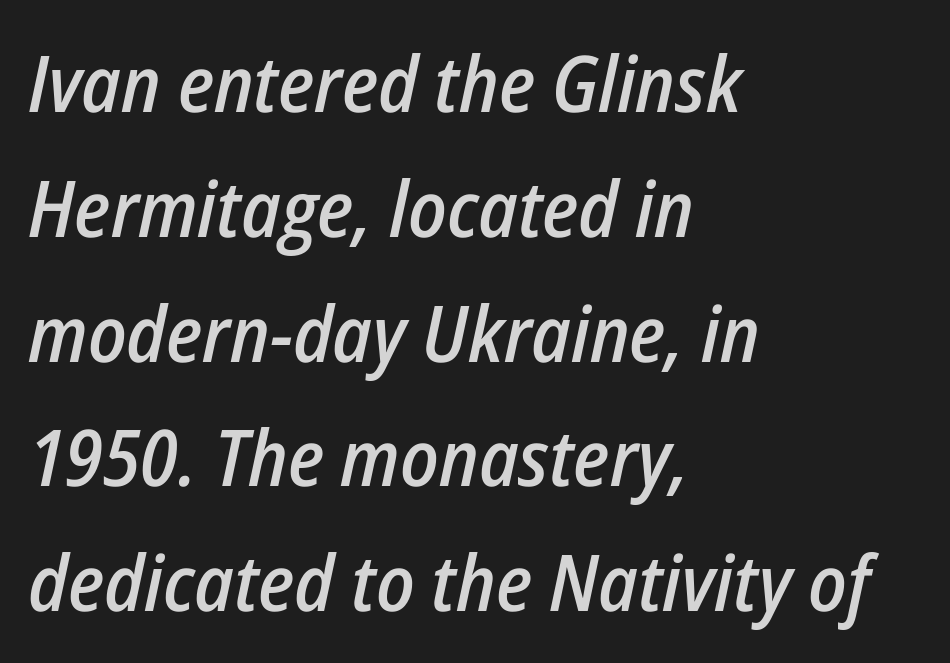
The typesetting leans somewhat heavy: a semibold. Do the characters align in a grid? No, the font is proportional. Line spacing here is normal. The gap between lines stays unmarked. All the whitespace from short lines collects on the right.
